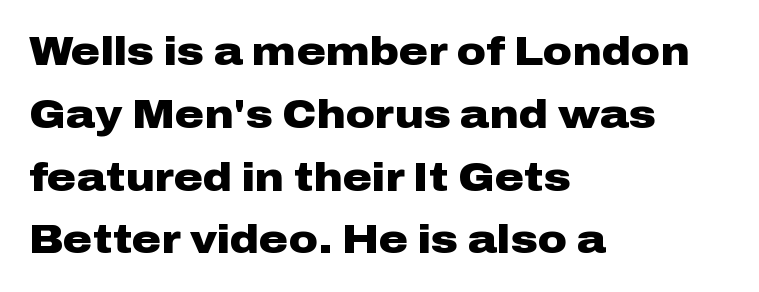
Q: Is the text bold? A: Yes.
Q: Is the text italic (slanted)? A: No, it is upright.
Q: Is the typeface a serif or a sans-serif typeface? A: Sans-serif.
Q: Is the text underlined? A: No.
Q: How is the paragraph aligned? A: Left-aligned.
Q: Is the spacing between letters normal or unusually wide? A: Normal.
Q: Is the spacing between lines tight, normal or loose? A: Normal.
Q: Width (condensed, normal, or wide)? A: Wide.
Q: Stroke contrast? A: Low.
Q: x-height? A: Medium.
Q: Monospaced? A: No.
